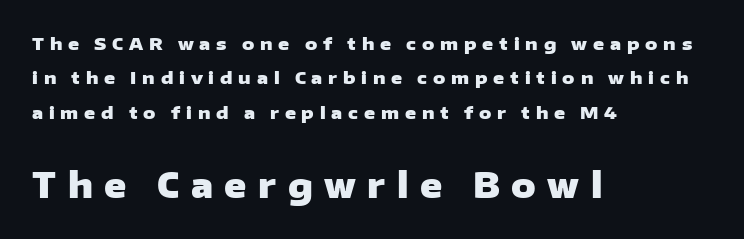
I'd call this a sans setting — the letters go barefoot. Heavy, bold letterforms. Proportional: the letters do not fall into vertical columns. Underline: absent.
